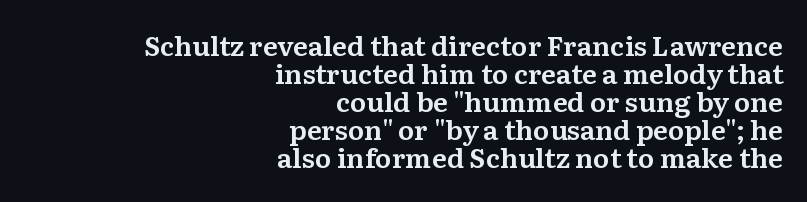
Inter-character spacing is left at the font's built-in metrics. Designer's note — italics off, roman on. Right-aligned paragraph, ragged on the left. The gap between lines stays unmarked.
